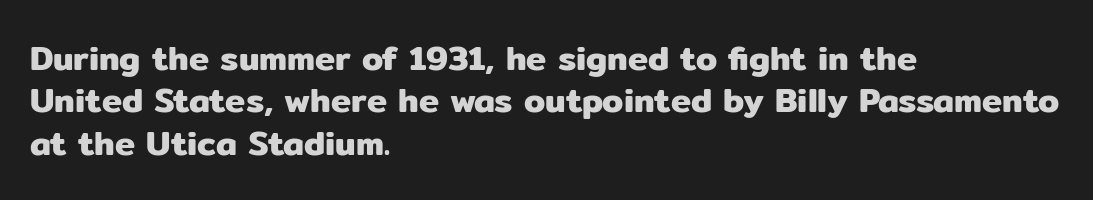
The image shows 34 px sans-serif type, upright; set left-aligned, normal line spacing (1.25x), normal letter spacing, not underlined; low stroke contrast and a medium x-height.
